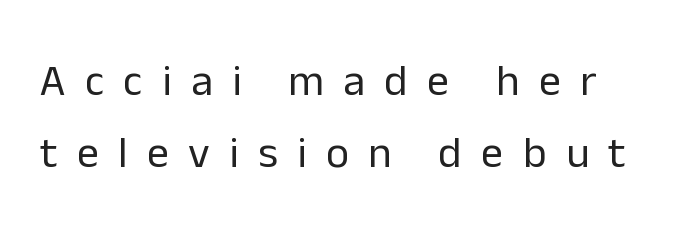
The type sits square on the baseline with zero lean. The letters advance in unequal steps, a hallmark of proportional type. Nothing sits at the stroke ends, so this counts as sans-serif. In terms of leading, this rendering sits right in the middle. Descenders hang freely into open space.
